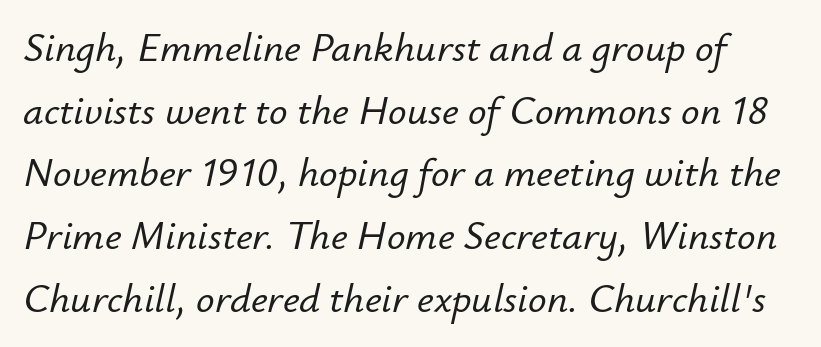
The image shows 41 px text type, italic (leaning right); set normal line spacing (1.53x), normal letter spacing, not underlined; low stroke contrast and a small x-height.
